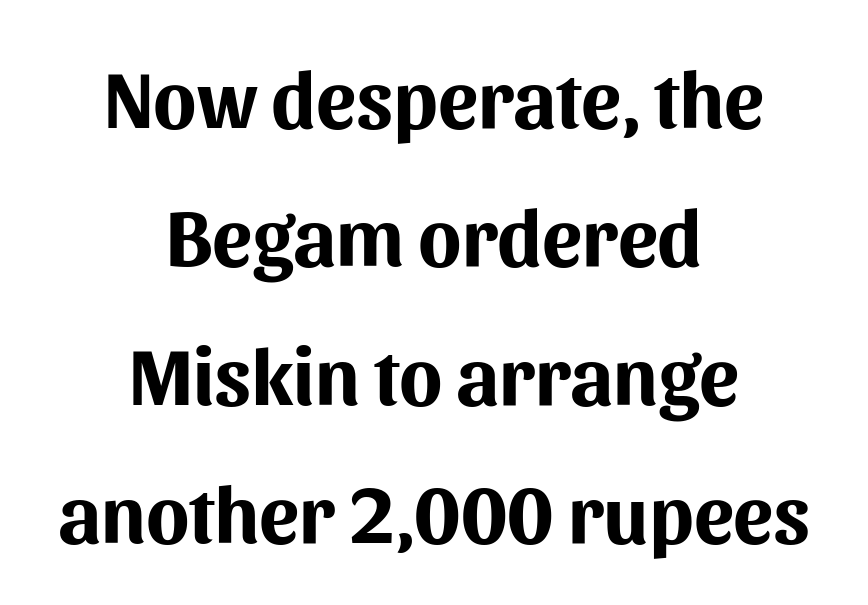
Every stem runs plumb, perpendicular to the baseline. Looks like regular typesetting: each glyph gets only the width it needs. Anything drawn beneath the words? Only blank space. A typesetter would call this zero additional tracking.
